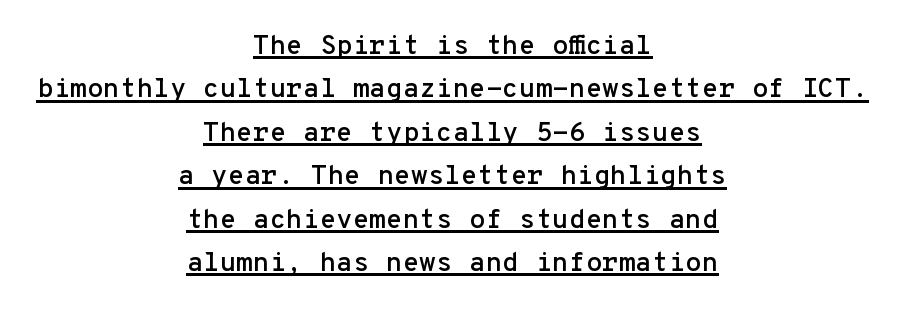
Does the lettering tilt? It doesn't — this is upright. Layout note: lines centered. Inter-character spacing is left at the font's built-in metrics. In terms of leading, this rendering sits right in the middle. Has an underline been added? It has.
